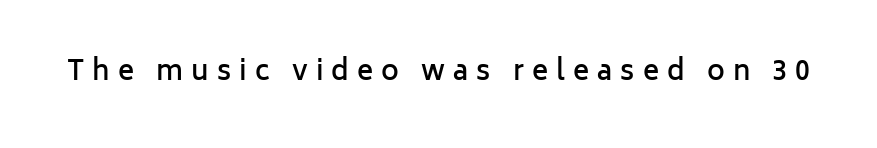
The image shows 27 px text type, upright; set unusually wide letter spacing (+0.3 em), not underlined.
